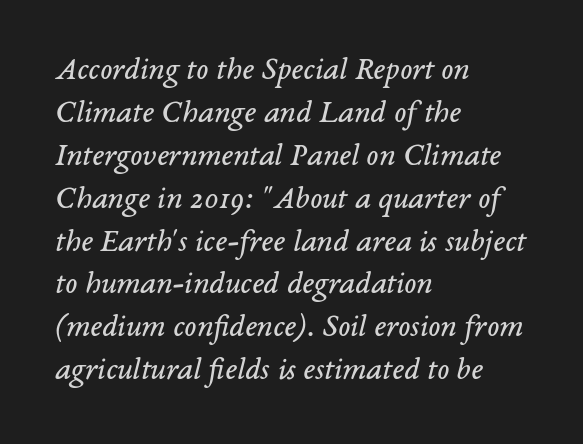
The space between consecutive lines is moderate. The strip under each line holds only bare page. One-word summary of the alignment: left. The rendering uses natural spacing where letterforms have individual widths.
